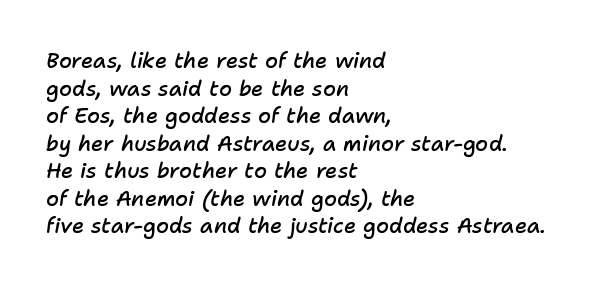
The image shows 21 px text type, italic (leaning right); set left-aligned, normal line spacing (1.31x), normal letter spacing, not underlined.
